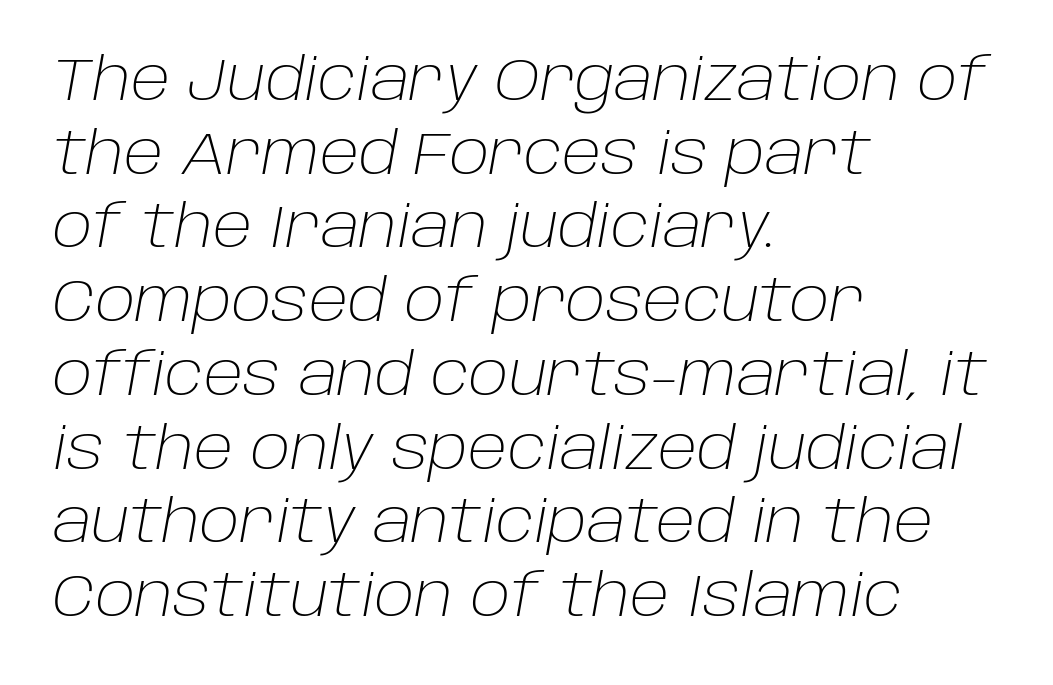
The image shows 59 px light type, italic (leaning right); set left-aligned, normal line spacing (1.25x), normal letter spacing, not underlined; low stroke contrast and a large x-height.
